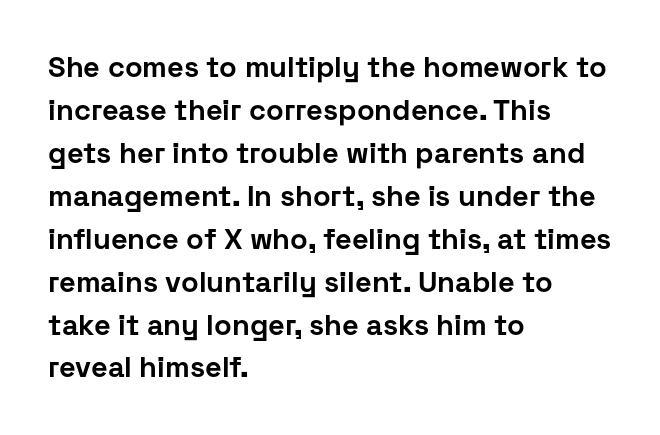
{"serif": "no", "italic": "no", "bold": "yes", "weight": "bold", "width": "normal", "stroke_contrast": "low", "x_height": "medium", "monospaced": "no", "underline": "no", "align": "left", "line_spacing": "normal", "line_spacing_ratio": 1.48, "letter_spacing": "normal", "letter_spacing_em": 0.0, "glyph_px": 29}
